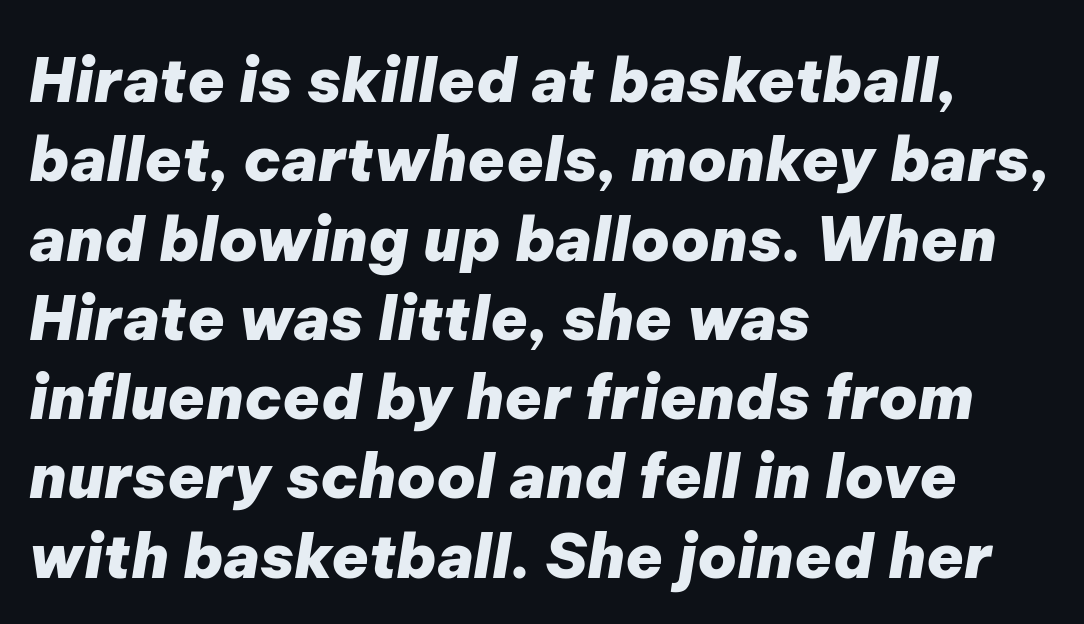
{"italic": "yes", "lean": "right", "slant_degrees": 9, "bold": "yes", "weight": "heavy", "width": "normal", "stroke_contrast": "low", "x_height": "medium", "monospaced": "no", "underline": "no", "align": "left", "line_spacing": "normal", "line_spacing_ratio": 1.3, "letter_spacing": "normal", "letter_spacing_em": 0.0, "glyph_px": 61}
